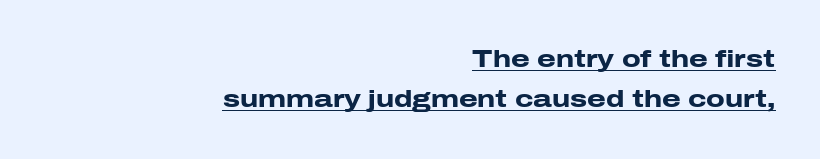
Q: Is the text bold? A: Yes.
Q: Is the text italic (slanted)? A: No, it is upright.
Q: Is the text underlined? A: Yes.
Q: How is the paragraph aligned? A: Right-aligned.
Q: Is the spacing between letters normal or unusually wide? A: Normal.
Q: Is the spacing between lines tight, normal or loose? A: Normal.
